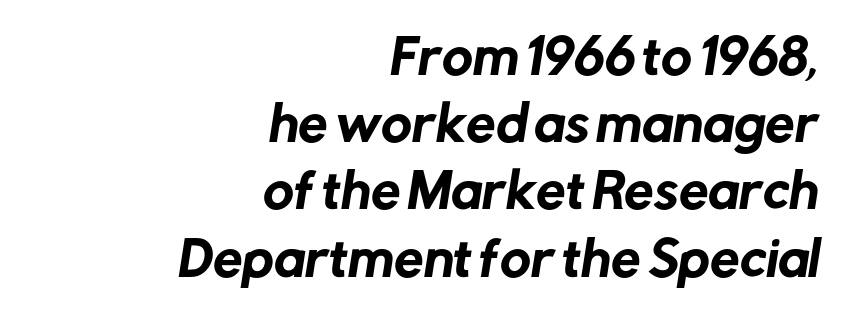
{"serif": "no", "width": "normal", "stroke_contrast": "low", "x_height": "medium", "monospaced": "no", "underline": "no", "align": "right", "line_spacing": "normal", "line_spacing_ratio": 1.43, "letter_spacing": "normal", "letter_spacing_em": 0.0, "glyph_px": 47}
